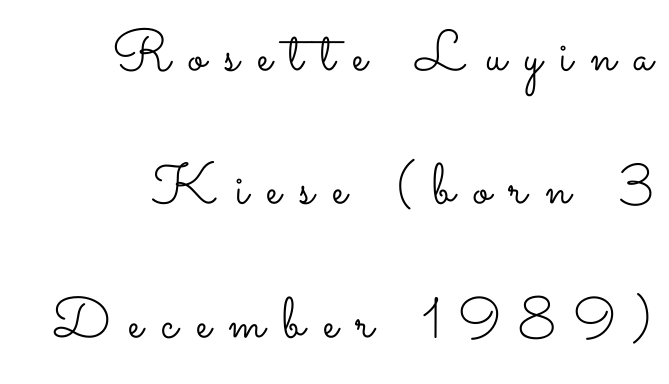
The image shows 57 px light, wide type; set right-aligned, loose line spacing (2.34x), unusually wide letter spacing (+0.32 em), not underlined; low stroke contrast and a small x-height.
